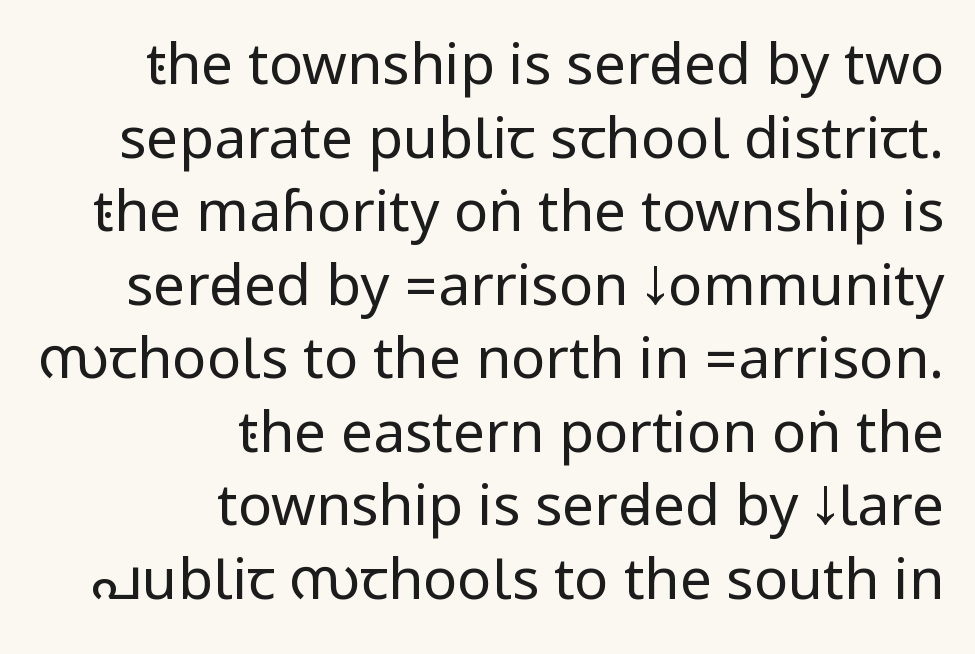
The image shows 57 px regular-weight, condensed sans-serif type, upright; set right-aligned, normal line spacing (1.29x), normal letter spacing, not underlined; low stroke contrast.
